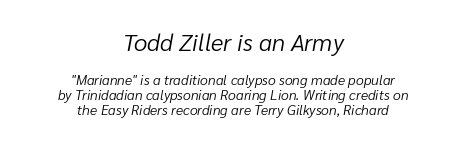
The image shows 24 px text type, italic (leaning right); set centered, tight line spacing (1.08x), normal letter spacing, not underlined; the first (top) block is 1.71x larger.
